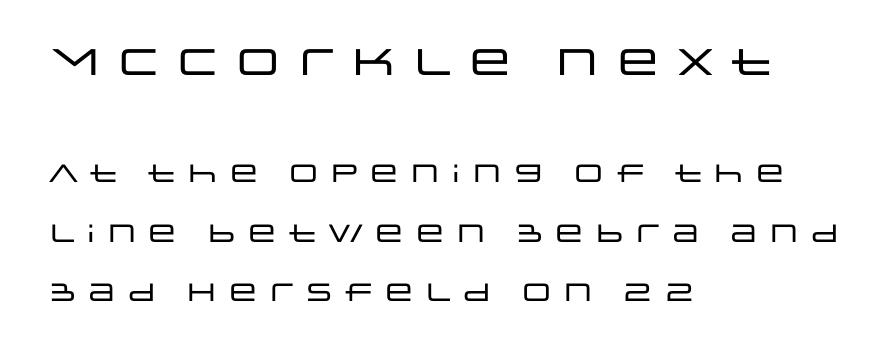
The lines are spread far apart with generous leading. Glance below the letters and you will spot only blank space. Does the copy run flush right? No — it runs flush left. This sample uses a sans-serif face.
